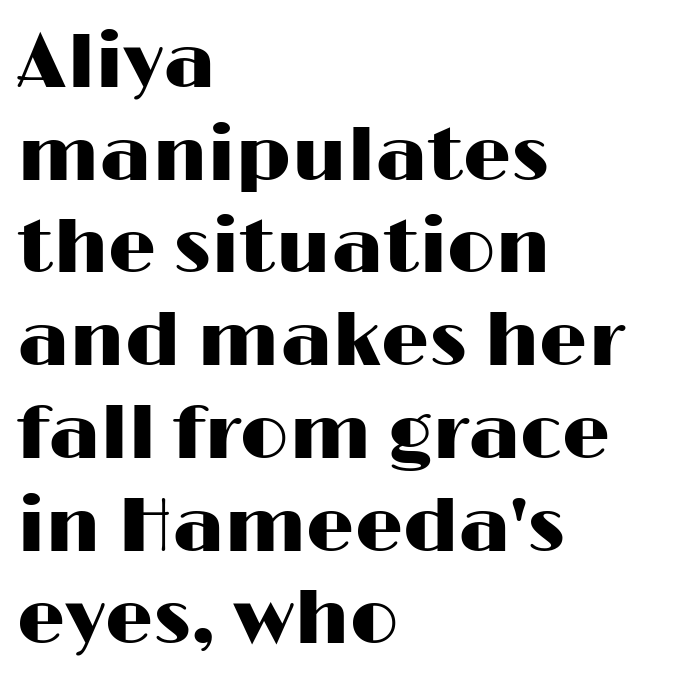
Check the space under the baseline: it is left empty. A classic flush-left, rag-right setting is used for this passage. Posture: straight, roman, zero tilt. This sample has the flowing, uneven cadence of proportional lettering.
